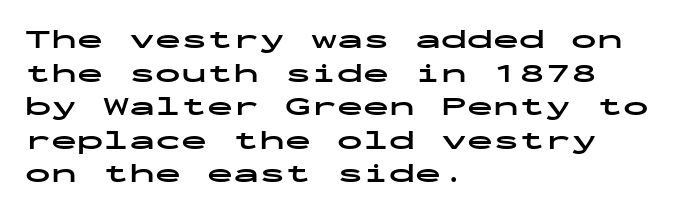
{"italic": "no", "bold": "yes", "underline": "no", "align": "left", "line_spacing": "normal", "line_spacing_ratio": 1.29, "letter_spacing": "normal", "letter_spacing_em": 0.0, "glyph_px": 26}
